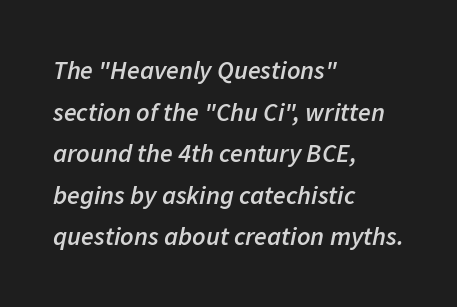
The image shows 26 px text type, italic (leaning right); set left-aligned, normal line spacing (1.6x), normal letter spacing, not underlined.
